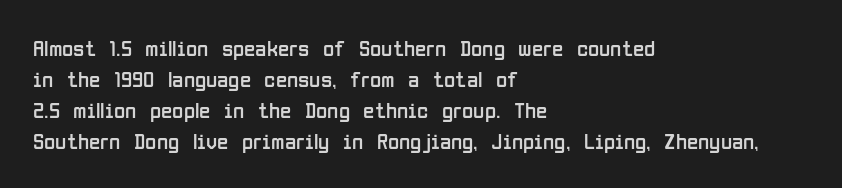
Posture: upright roman. The ragged edge is on the right, which tells us the setting is flush left. Reading down the column, the eye jumps a familiar distance to each next line. The specimen omits any rule beneath the text block's lines. The face looks like a standard text weight, possibly lighter.
